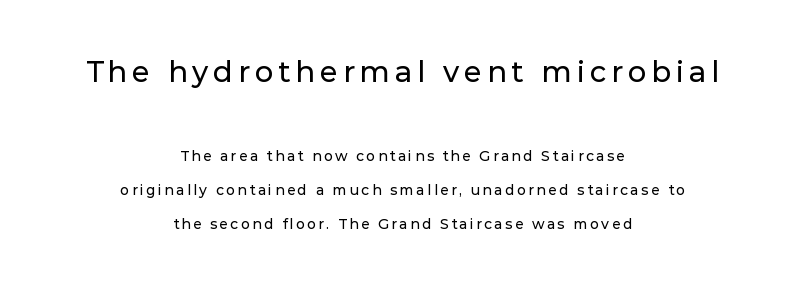
{"serif": "no", "italic": "no", "width": "normal", "stroke_contrast": "low", "x_height": "medium", "monospaced": "no", "underline": "no", "align": "center", "line_spacing": "loose", "line_spacing_ratio": 2.44, "larger_block": "first", "size_ratio": 2.07, "glyph_px": 29}
